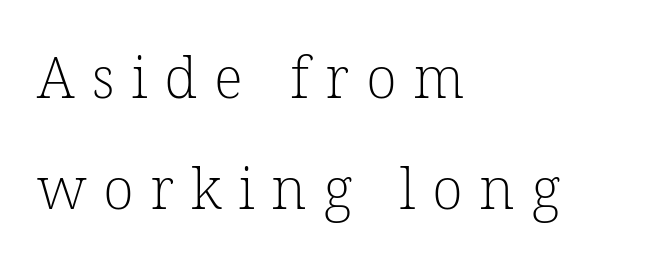
Compared with a centered layout, this one pins lines to the left instead. The typeface chosen for these lines features serifs. Words float on clear page, feet unadorned. A typesetter would call this leading open, well beyond the default. Honestly, the letter spacing is so wide it's the main thing you notice.
